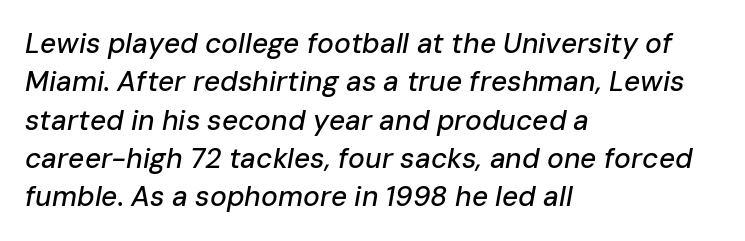
{"italic": "yes", "lean": "right", "slant_degrees": 10, "width": "normal", "stroke_contrast": "low", "x_height": "medium", "monospaced": "no", "underline": "no", "align": "left", "line_spacing": "normal", "line_spacing_ratio": 1.37, "letter_spacing": "normal", "letter_spacing_em": 0.0, "glyph_px": 28}
